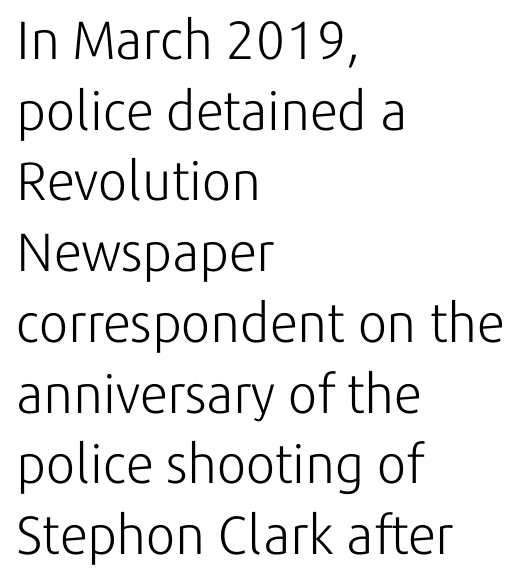
Is the letter spacing exaggerated? No — it looks like the ordinary default. Nothing heavy about these letters — not bold at all. The glyphs in this specimen are sans serif. A normal amount of white space separates one row of letters from the next.
